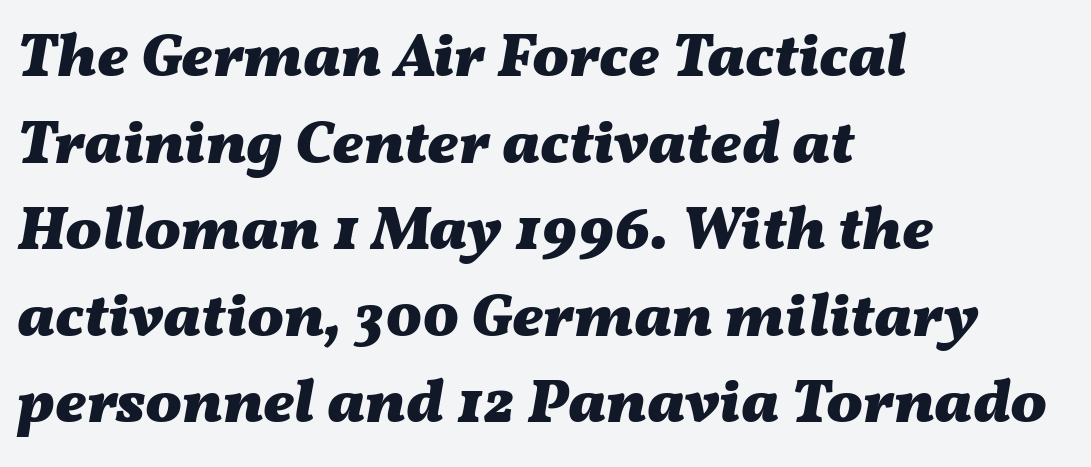
{"italic": "yes", "lean": "right", "slant_degrees": 11, "bold": "yes", "weight": "heavy", "width": "wide", "stroke_contrast": "medium", "x_height": "medium", "monospaced": "no", "underline": "no", "align": "left", "line_spacing": "normal", "line_spacing_ratio": 1.42, "letter_spacing": "normal", "letter_spacing_em": 0.0, "glyph_px": 61}
